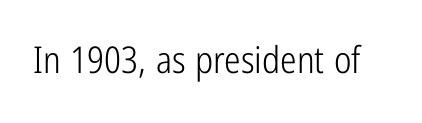
The image shows 37 px light, condensed sans-serif type, upright; set normal letter spacing, not underlined; low stroke contrast and a medium x-height.
